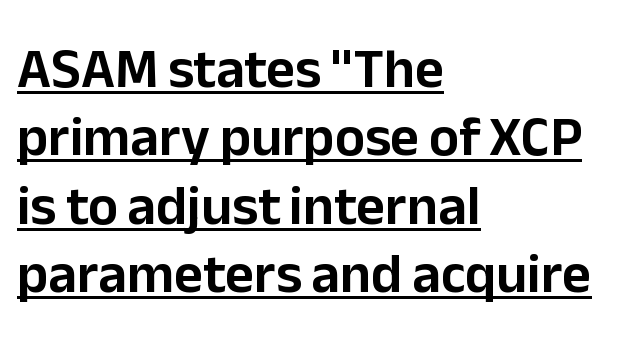
{"serif": "no", "italic": "no", "width": "normal", "stroke_contrast": "low", "x_height": "medium", "monospaced": "no", "underline": "yes", "align": "left", "line_spacing_ratio": 1.22, "letter_spacing": "normal", "letter_spacing_em": 0.0, "glyph_px": 56}
